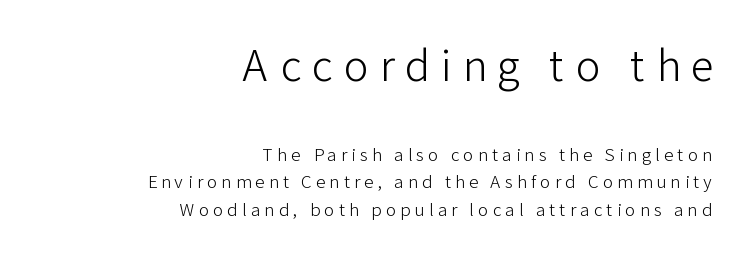
The image shows 42 px light sans-serif type, upright; set right-aligned, normal line spacing (1.62x), unusually wide letter spacing (+0.25 em), not underlined; the first (top) block is 2.47x larger; low stroke contrast and a medium x-height.
